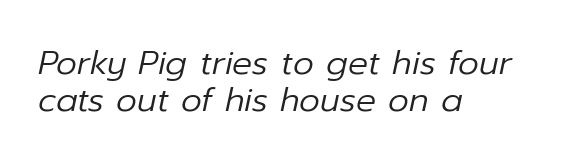
The image shows 33 px regular-weight type, italic (leaning right); set left-aligned, tight line spacing (1.13x), normal letter spacing, not underlined; low stroke contrast and a medium x-height.
